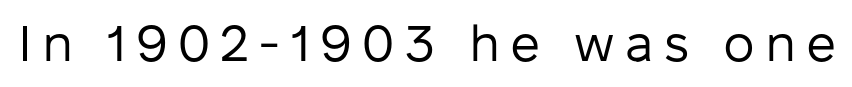
Character widths vary here, with narrow letters taking less room than wide ones. The letters carry no serifs — their stems end cleanly without finishing strokes. It's the straight-up-and-down kind of type. The line texture is sparse and dotted thanks to wide tracking. A quiet, ordinary-to-light weight characterises the typeface. Clear beneath every line of the passage.
